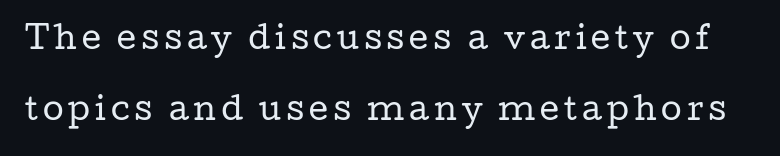
The image shows 30 px regular-weight, wide serif type, upright; set loose line spacing (2.37x), not underlined; low stroke contrast and a medium x-height.
